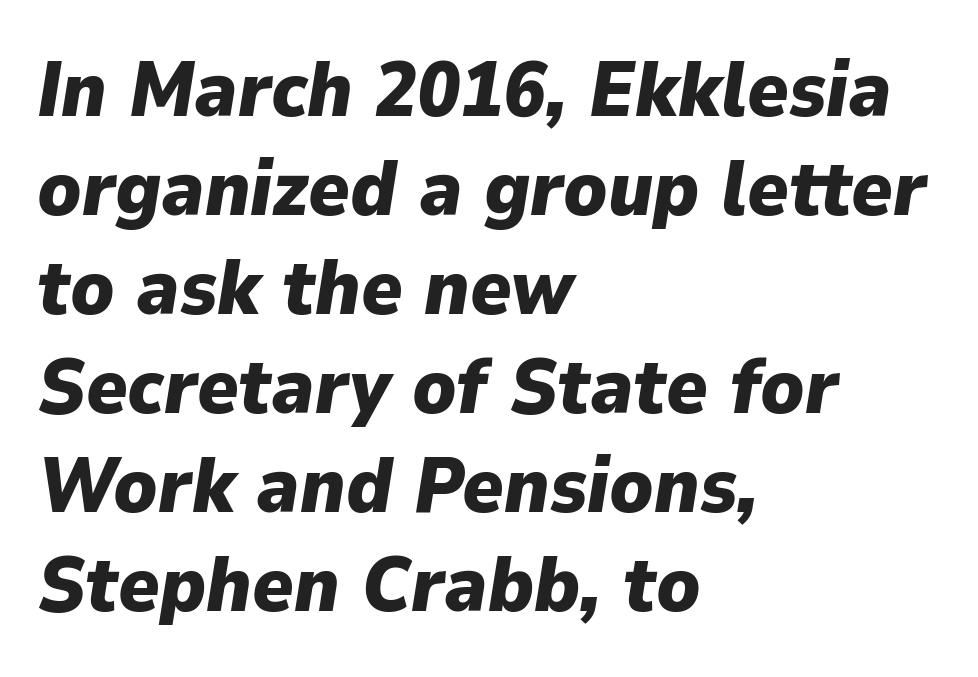
{"italic": "yes", "lean": "right", "slant_degrees": 9, "bold": "yes", "weight": "heavy", "width": "normal", "stroke_contrast": "low", "x_height": "medium", "monospaced": "no", "underline": "no", "align": "left", "line_spacing": "normal", "line_spacing_ratio": 1.27, "letter_spacing": "normal", "letter_spacing_em": 0.0, "glyph_px": 78}
